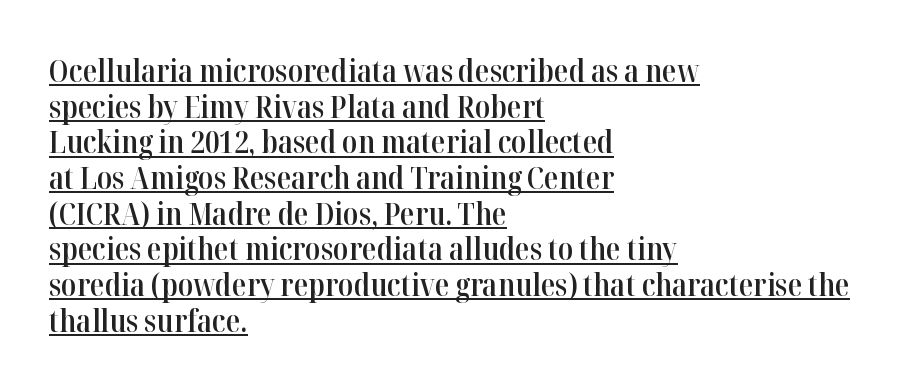
{"serif": "yes", "italic": "no", "bold": "semi", "weight": "semibold", "width": "normal", "stroke_contrast": "high", "x_height": "medium", "monospaced": "no", "underline": "yes", "align": "left", "line_spacing_ratio": 1.19, "letter_spacing": "normal", "letter_spacing_em": 0.0, "glyph_px": 30}
